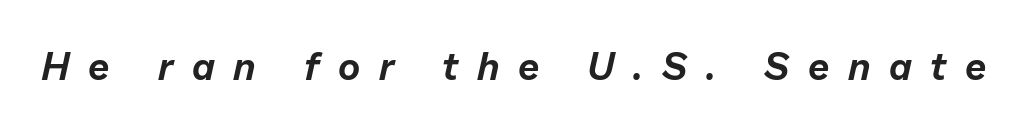
You could not count columns in this text — the font is proportionally spaced. Has an underline been added? It has not. The tracking reads as deliberately expanded to a designer's eye. Emphasis-style slanted type is in use.
